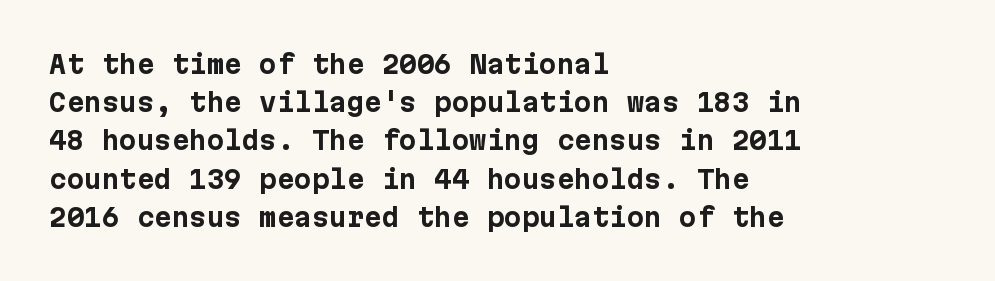
{"italic": "no", "bold": "yes", "underline": "no", "align": "left", "line_spacing": "normal", "line_spacing_ratio": 1.53, "letter_spacing": "normal", "letter_spacing_em": 0.0, "glyph_px": 25}
